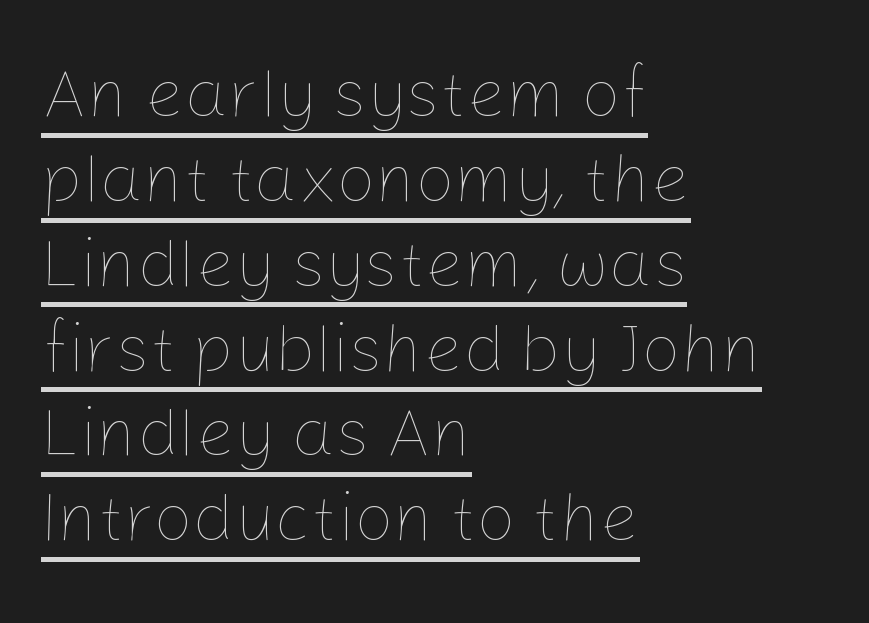
The image shows 69 px thin type, upright; set left-aligned, line spacing 1.23x, normal letter spacing, underlined; low stroke contrast and a medium x-height.
